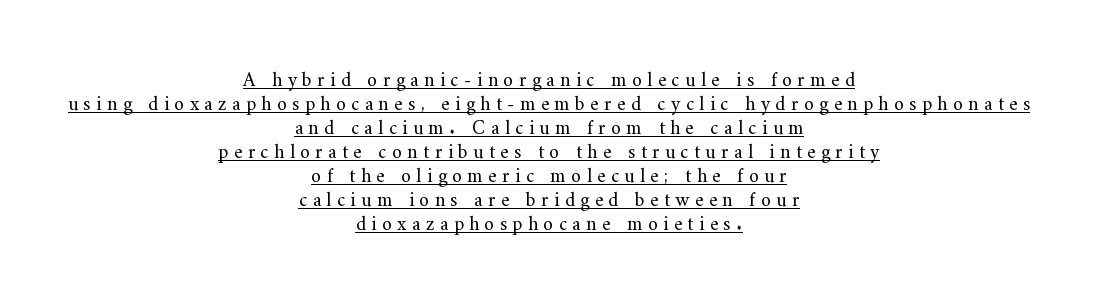
Q: Is the text bold? A: No.
Q: Is the text italic (slanted)? A: No, it is upright.
Q: Is the text underlined? A: Yes.
Q: How is the paragraph aligned? A: Centered.
Q: Is the spacing between letters normal or unusually wide? A: Unusually wide.
